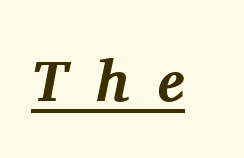
{"serif": "yes", "italic": "yes", "lean": "right", "slant_degrees": 11, "bold": "yes", "weight": "bold", "width": "normal", "stroke_contrast": "medium", "x_height": "medium", "monospaced": "no", "underline": "yes", "letter_spacing": "wide", "letter_spacing_em": 0.49, "glyph_px": 58}
